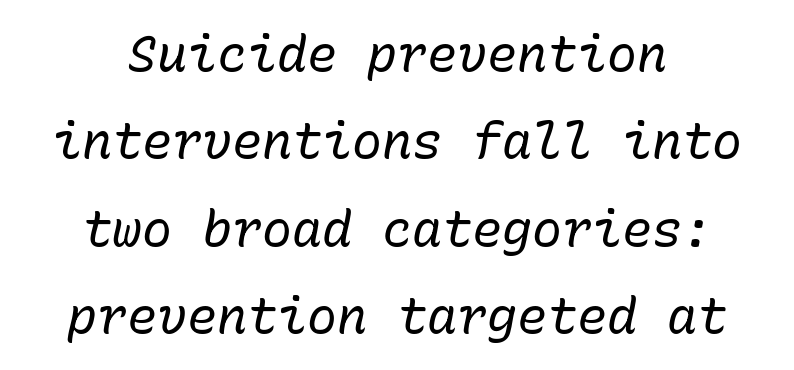
{"italic": "yes", "lean": "right", "slant_degrees": 10, "bold": "no", "weight": "regular", "width": "normal", "stroke_contrast": "low", "x_height": "medium", "monospaced": "yes", "underline": "no", "align": "center", "line_spacing_ratio": 1.75, "letter_spacing": "normal", "letter_spacing_em": 0.0, "glyph_px": 50}
